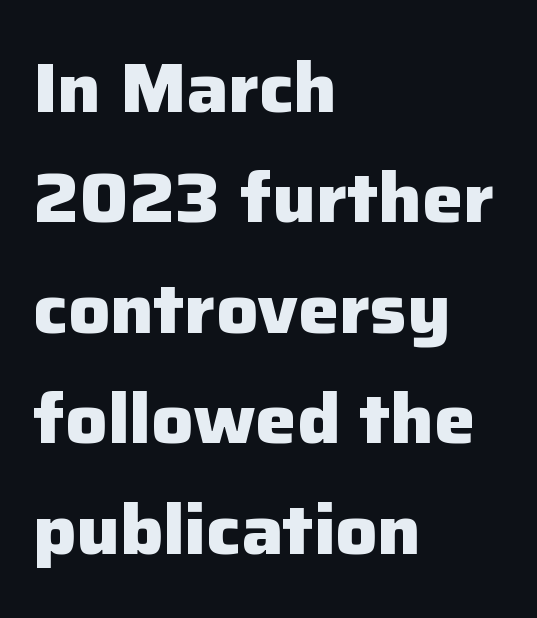
Q: Is the text bold? A: Yes.
Q: Is the text italic (slanted)? A: No, it is upright.
Q: Is the typeface a serif or a sans-serif typeface? A: Sans-serif.
Q: Is the text underlined? A: No.
Q: How is the paragraph aligned? A: Left-aligned.
Q: Is the spacing between letters normal or unusually wide? A: Normal.
Q: Is the spacing between lines tight, normal or loose? A: Normal.
Q: Width (condensed, normal, or wide)? A: Normal.
Q: Stroke contrast? A: Low.
Q: x-height? A: Medium.
Q: Monospaced? A: No.
